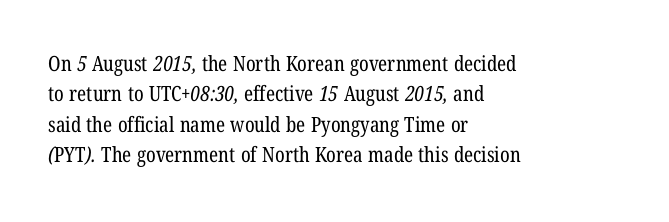
{"bold": "no", "underline": "no", "align": "left", "line_spacing": "normal", "line_spacing_ratio": 1.45, "letter_spacing": "normal", "letter_spacing_em": 0.0, "glyph_px": 21}
